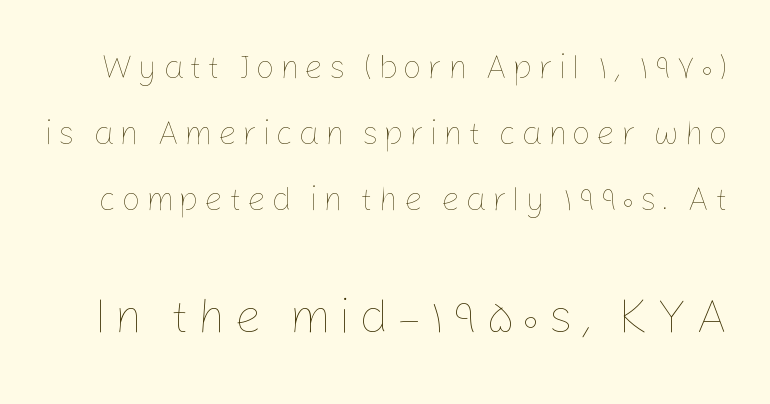
Q: Is the text bold? A: No.
Q: Is the text italic (slanted)? A: No, it is upright.
Q: Is the text underlined? A: No.
Q: Is the spacing between lines tight, normal or loose? A: Loose.
Q: Which block of text is set in a larger size, the first (top) or the second (bottom)? A: The second (bottom) one.
Q: Width (condensed, normal, or wide)? A: Normal.
Q: Stroke contrast? A: Low.
Q: x-height? A: Medium.
Q: Monospaced? A: No.
